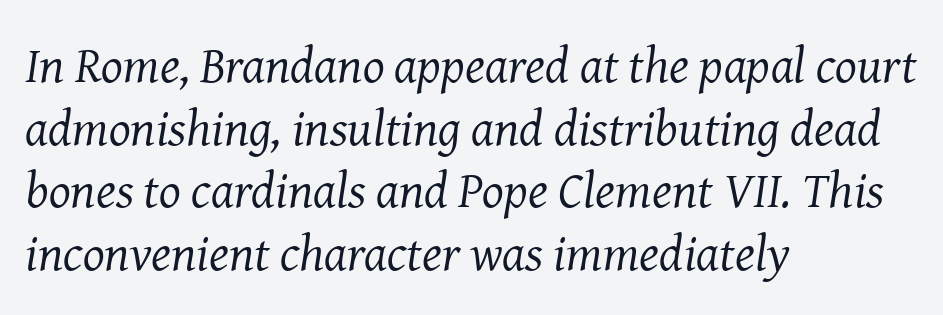
{"serif": "yes", "italic": "yes", "lean": "right", "slant_degrees": 8, "bold": "no", "weight": "regular", "width": "normal", "stroke_contrast": "medium", "x_height": "medium", "monospaced": "no", "underline": "no", "align": "left", "line_spacing_ratio": 1.23, "letter_spacing": "normal", "letter_spacing_em": 0.0, "glyph_px": 51}
